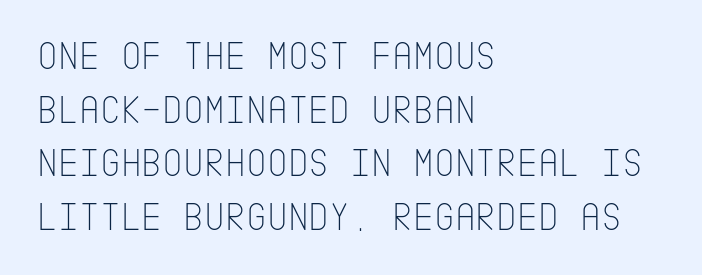
{"serif": "no", "italic": "no", "bold": "no", "weight": "thin", "width": "condensed", "stroke_contrast": "low", "x_height": "large", "underline": "no", "align": "left", "line_spacing": "normal", "line_spacing_ratio": 1.34, "letter_spacing": "normal", "letter_spacing_em": 0.0, "glyph_px": 40}
